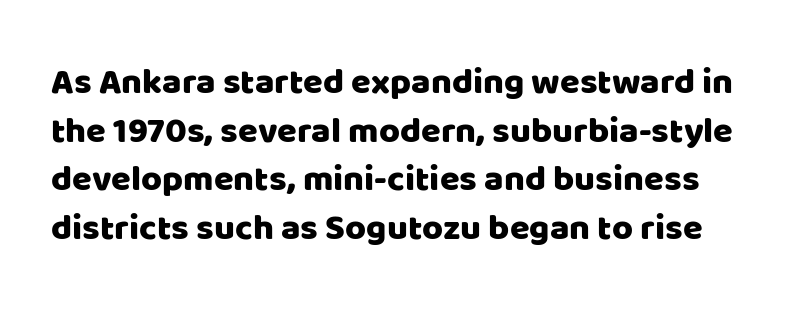
{"serif": "no", "italic": "no", "width": "normal", "stroke_contrast": "low", "x_height": "large", "monospaced": "no", "underline": "no", "line_spacing": "normal", "line_spacing_ratio": 1.35, "letter_spacing": "normal", "letter_spacing_em": 0.0, "glyph_px": 36}
